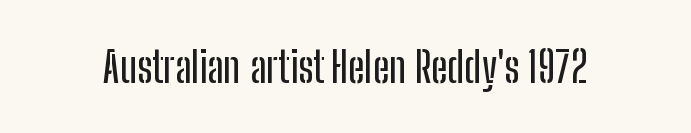
The image shows 43 px condensed sans-serif type, upright; set normal letter spacing, not underlined; low stroke contrast and a medium x-height.
